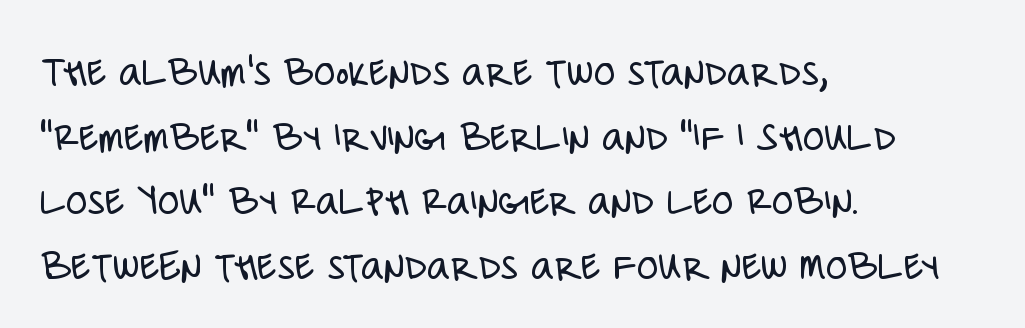
Do the characters align in a grid? No, the font is proportional. Glance below the letters and you will spot only blank space. Observe the absence of serifs on each vertical stroke in this sample. This rendering leaves character spacing at its baseline value. The axis of the letterforms is exactly vertical.
